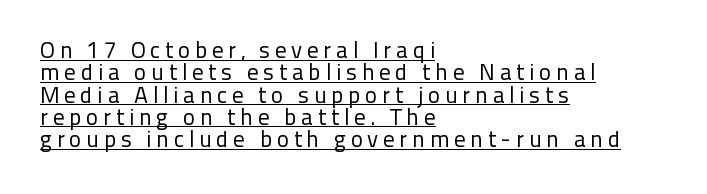
Rendered with straight, roman letterforms. No extra ink here — the face is not bold. Horizontal alignment here is leftward, the default for most running prose. Each line of the rendering has a horizontal stroke beneath the glyphs.
